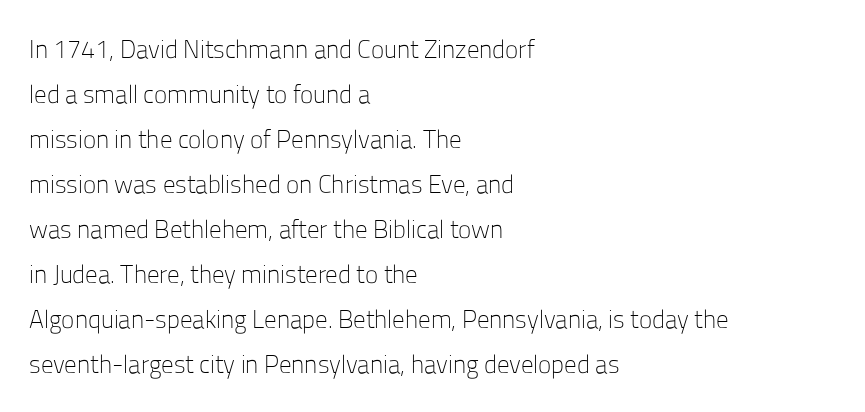
Q: Is the text bold? A: No.
Q: Is the text italic (slanted)? A: No, it is upright.
Q: Is the text underlined? A: No.
Q: How is the paragraph aligned? A: Left-aligned.
Q: Is the spacing between letters normal or unusually wide? A: Normal.
